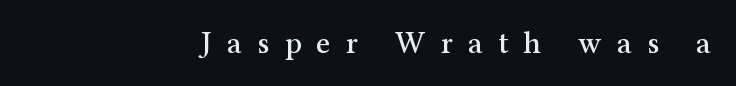
The string is rendered with underlining switched off. Each letter keeps its own natural width here, so spacing adapts to shape. The typeface chosen for these lines features serifs. The letters stand straight up with perfectly vertical stems. The compositor pushed each line to the right boundary. Tracking value appears strongly positive — letters spread wide.
